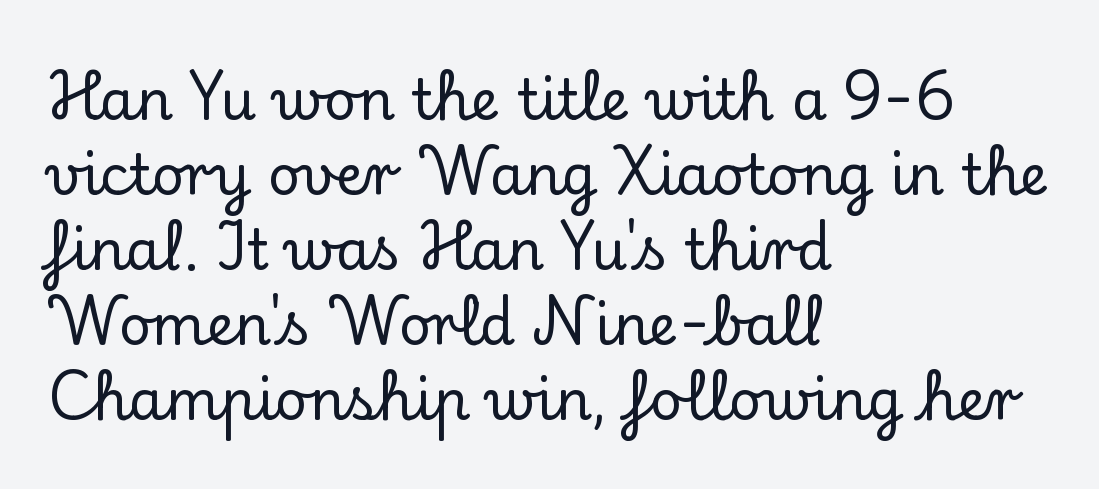
The image shows 56 px serif type, upright; set left-aligned, normal line spacing (1.34x), normal letter spacing, not underlined; low stroke contrast and a small x-height.
